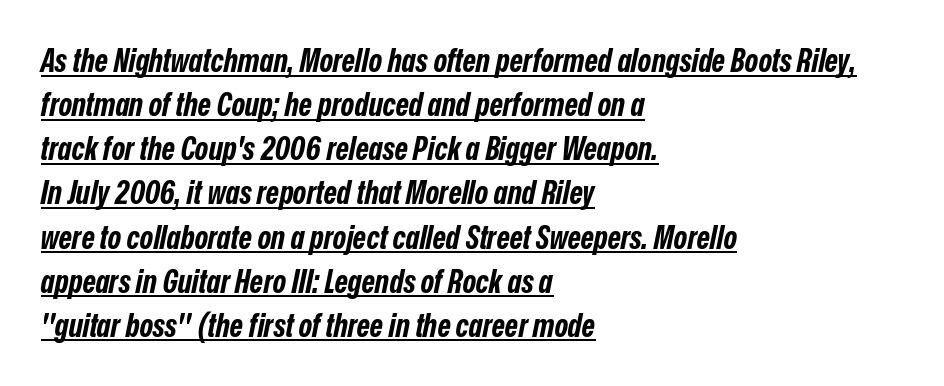
Like a heading marked for emphasis, these lines bear an underscore. Designer's note — italics engaged. Where is the straight margin? On the left. In terms of letterspacing, this is plain default setting.
